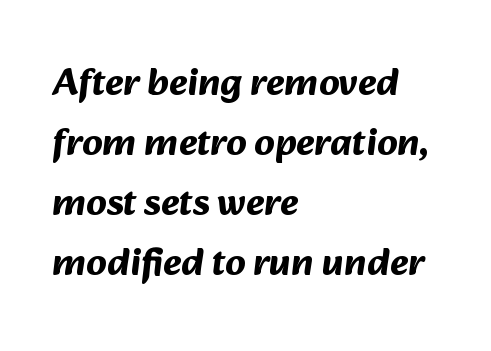
Q: Is the text bold? A: Yes.
Q: Is the typeface a serif or a sans-serif typeface? A: Sans-serif.
Q: Is the text underlined? A: No.
Q: How is the paragraph aligned? A: Left-aligned.
Q: Is the spacing between letters normal or unusually wide? A: Normal.
Q: Is the spacing between lines tight, normal or loose? A: Normal.
Q: Width (condensed, normal, or wide)? A: Normal.
Q: Stroke contrast? A: Medium.
Q: x-height? A: Medium.
Q: Monospaced? A: No.
